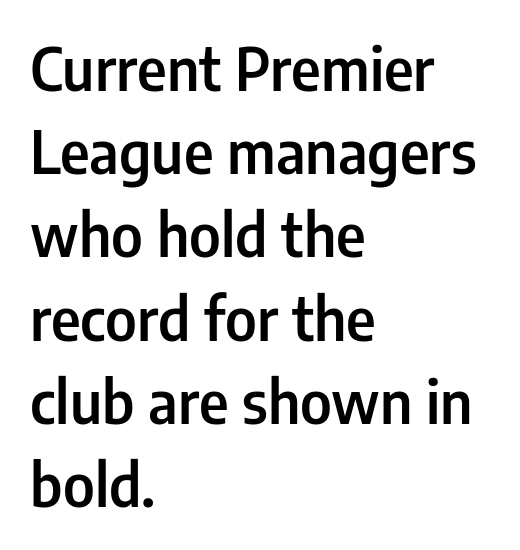
The passage shown is semibold, sitting just below true bold. The ragged edge is on the right, which tells us the setting is flush left. Does the leading feel generous? No, just average. A typesetter would call this proportional, since set widths differ per character.
